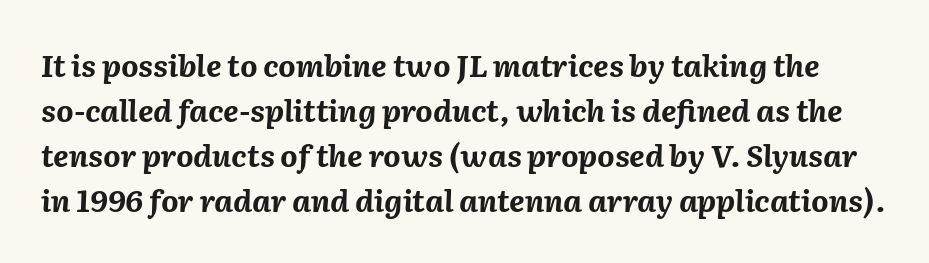
The characters look thick and weighty, a clear bold. Has an underline been added? It has not. The typography opts for an oblique posture over an upright one. Evenly set lines give the paragraph a standard silhouette.
